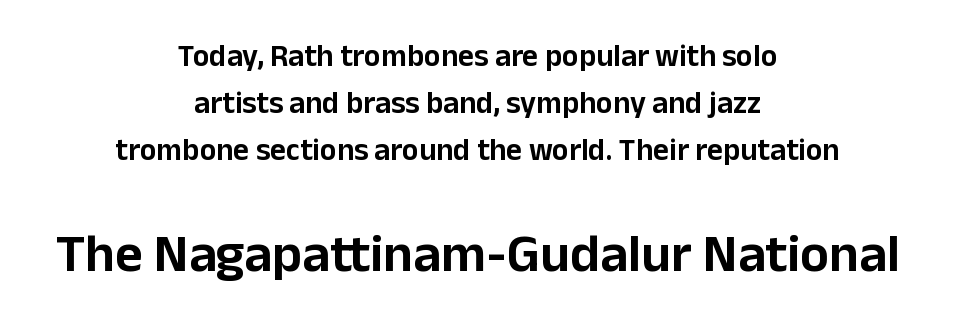
{"serif": "no", "italic": "no", "width": "normal", "stroke_contrast": "low", "x_height": "medium", "monospaced": "no", "underline": "no", "align": "center", "line_spacing": "normal", "line_spacing_ratio": 1.51, "letter_spacing": "normal", "letter_spacing_em": 0.0, "larger_block": "second", "size_ratio": 1.74, "glyph_px": 54}
